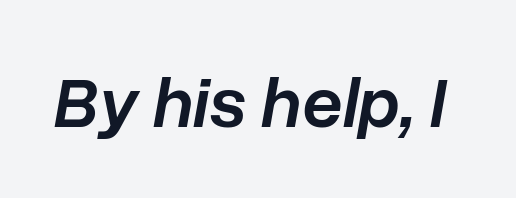
The image shows 72 px semibold type, italic (leaning right); set normal letter spacing, not underlined; low stroke contrast and a medium x-height.
